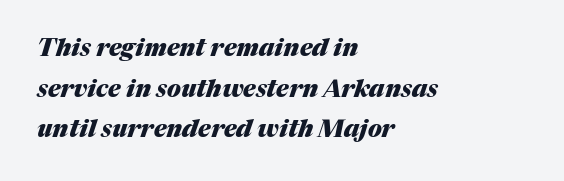
{"italic": "yes", "lean": "right", "slant_degrees": 17, "bold": "yes", "underline": "no", "align": "left", "line_spacing": "normal", "line_spacing_ratio": 1.69, "letter_spacing": "normal", "letter_spacing_em": 0.0, "glyph_px": 24}
